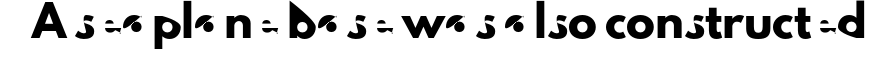
The image shows 29 px sans-serif type, upright; set normal letter spacing, not underlined; low stroke contrast and a small x-height.
